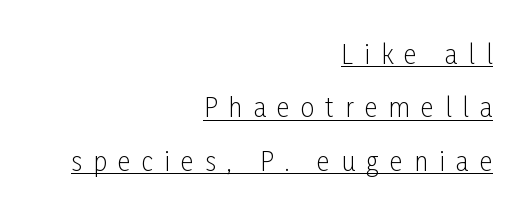
Q: Is the text bold? A: No.
Q: Is the text italic (slanted)? A: No, it is upright.
Q: Is the text underlined? A: Yes.
Q: How is the paragraph aligned? A: Right-aligned.
Q: Is the spacing between letters normal or unusually wide? A: Unusually wide.
Q: Is the spacing between lines tight, normal or loose? A: Loose.
